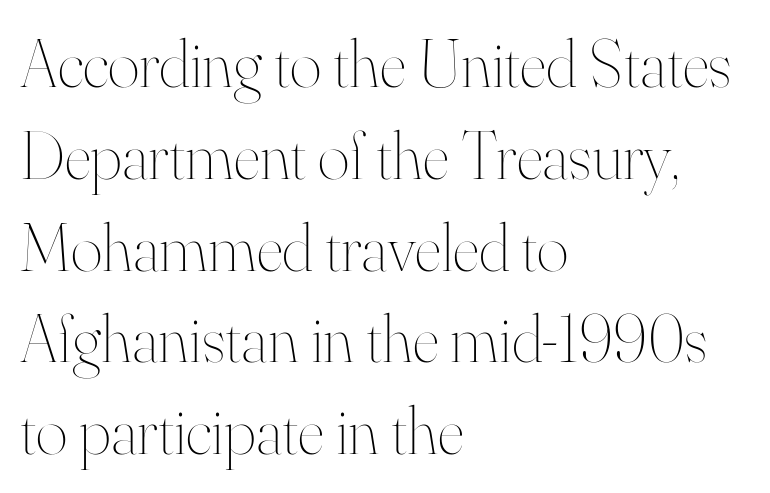
{"italic": "no", "bold": "no", "weight": "thin", "width": "normal", "stroke_contrast": "high", "x_height": "small", "monospaced": "no", "underline": "no", "align": "left", "line_spacing": "normal", "line_spacing_ratio": 1.35, "letter_spacing": "normal", "letter_spacing_em": 0.0, "glyph_px": 68}
